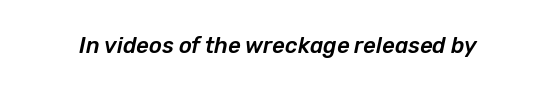
Q: Is the text italic (slanted)? A: Yes, it leans right by about 12 degrees.
Q: Is the text underlined? A: No.
Q: Is the spacing between letters normal or unusually wide? A: Normal.
